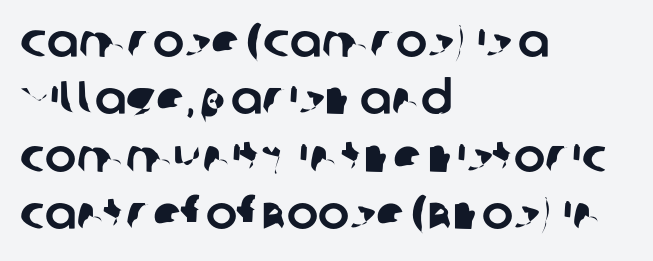
Q: Is the typeface a serif or a sans-serif typeface? A: Sans-serif.
Q: Is the text underlined? A: No.
Q: How is the paragraph aligned? A: Left-aligned.
Q: Is the spacing between letters normal or unusually wide? A: Normal.
Q: Width (condensed, normal, or wide)? A: Normal.
Q: Stroke contrast? A: Low.
Q: x-height? A: Large.
Q: Monospaced? A: No.
